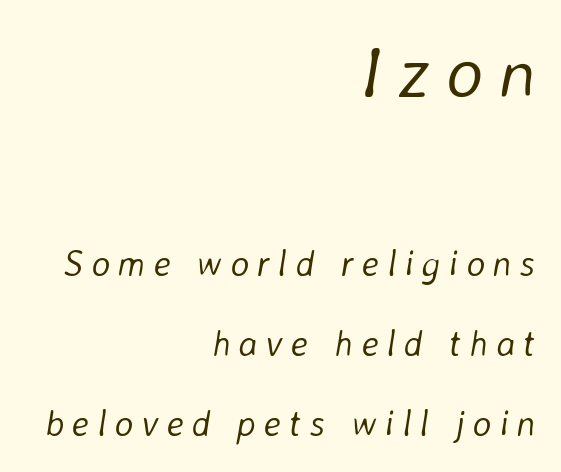
{"italic": "yes", "lean": "right", "slant_degrees": 8, "bold": "no", "weight": "light", "width": "normal", "stroke_contrast": "low", "x_height": "medium", "monospaced": "no", "underline": "no", "align": "right", "line_spacing": "loose", "line_spacing_ratio": 2.22, "letter_spacing": "wide", "letter_spacing_em": 0.22, "larger_block": "first", "size_ratio": 1.97, "glyph_px": 71}
